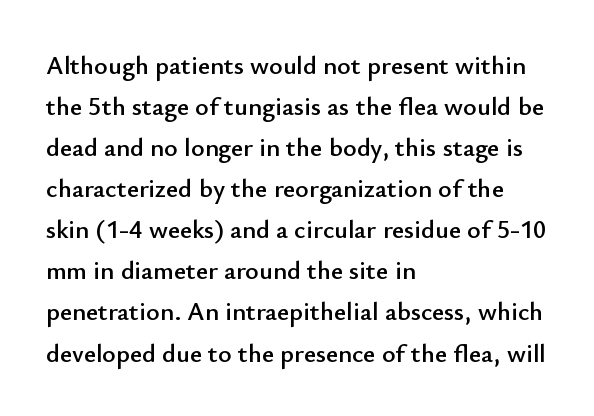
Q: Is the text italic (slanted)? A: No, it is upright.
Q: Is the text underlined? A: No.
Q: How is the paragraph aligned? A: Left-aligned.
Q: Is the spacing between letters normal or unusually wide? A: Normal.
Q: Is the spacing between lines tight, normal or loose? A: Normal.
